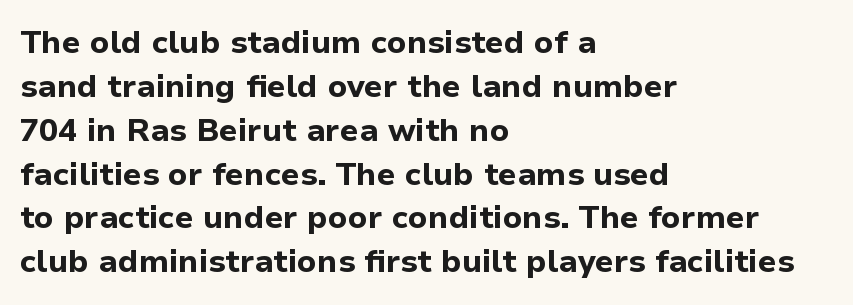
The image shows 32 px bold sans-serif type, upright; set left-aligned, normal line spacing (1.37x), normal letter spacing, not underlined; low stroke contrast and a medium x-height.
